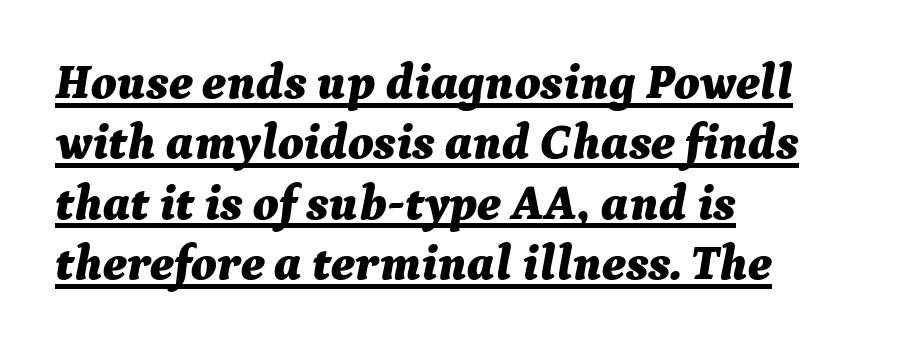
Q: Is the text bold? A: Yes.
Q: Is the text italic (slanted)? A: Yes, it leans right by about 9 degrees.
Q: Is the text underlined? A: Yes.
Q: How is the paragraph aligned? A: Left-aligned.
Q: Is the spacing between letters normal or unusually wide? A: Normal.
Q: Width (condensed, normal, or wide)? A: Normal.
Q: Stroke contrast? A: Medium.
Q: x-height? A: Medium.
Q: Monospaced? A: No.
